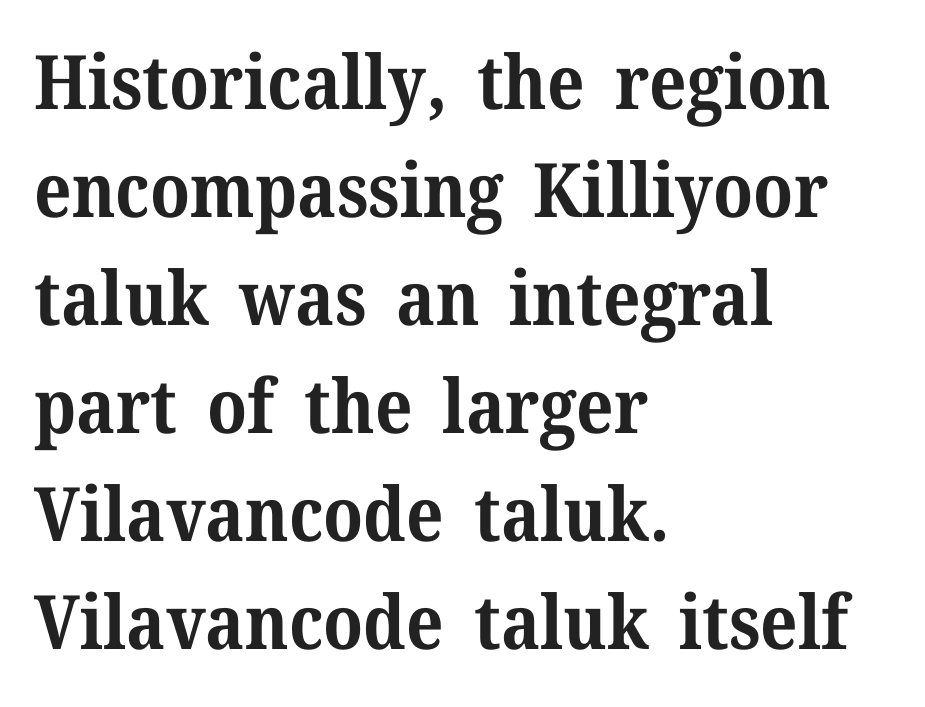
Q: Is the text bold? A: Yes.
Q: Is the text italic (slanted)? A: No, it is upright.
Q: Is the typeface a serif or a sans-serif typeface? A: Serif.
Q: Is the text underlined? A: No.
Q: How is the paragraph aligned? A: Left-aligned.
Q: Is the spacing between letters normal or unusually wide? A: Normal.
Q: Is the spacing between lines tight, normal or loose? A: Normal.
Q: Width (condensed, normal, or wide)? A: Normal.
Q: Stroke contrast? A: Medium.
Q: x-height? A: Medium.
Q: Monospaced? A: No.
